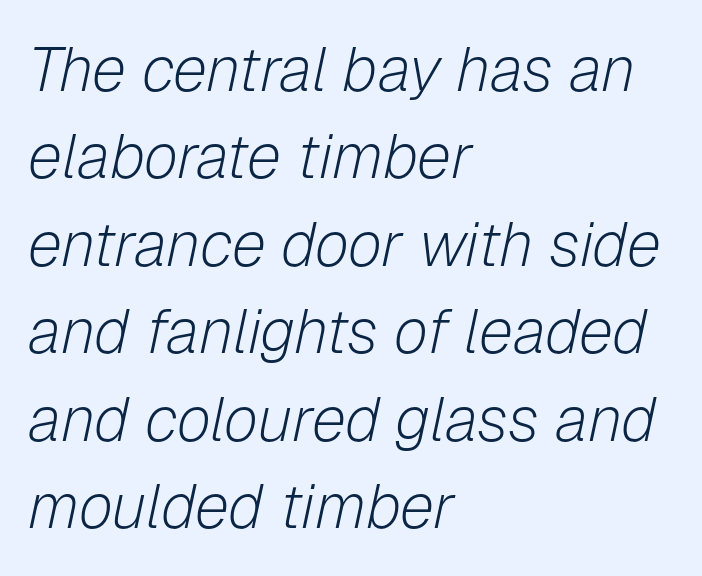
The image shows 62 px light type, italic (leaning right); set left-aligned, normal line spacing (1.41x), normal letter spacing, not underlined; low stroke contrast and a medium x-height.
